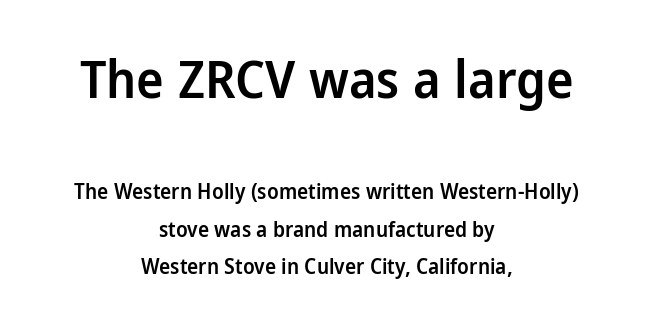
The image shows 52 px semibold sans-serif type, upright; set centered, line spacing 1.78x, normal letter spacing, not underlined; the first (top) block is 2.48x larger; low stroke contrast and a medium x-height.
